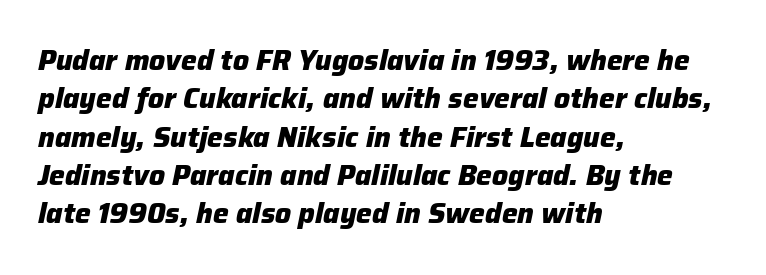
Is this a fixed-width face? No — the glyphs have proportional, varying widths. Chunky letters — that's bold for sure. The paragraph has a hard left edge and a soft right edge. Plain, unruled lines of type. A typesetter would mark this as italic.
